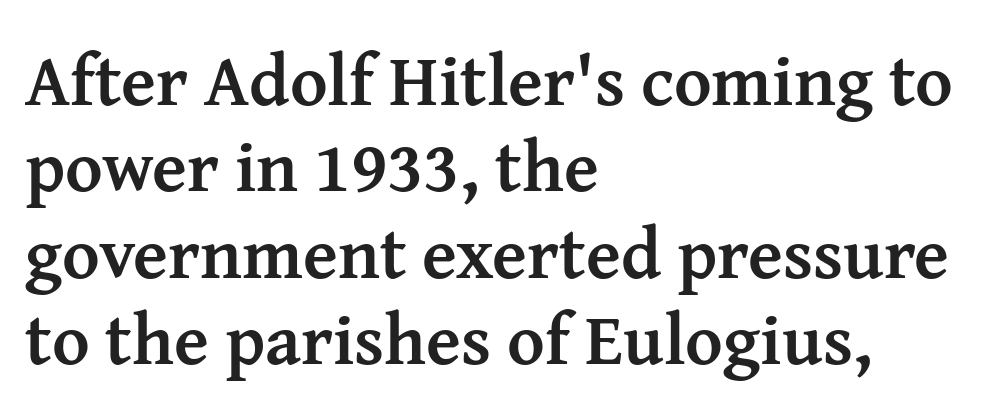
The image shows 72 px semibold serif type, upright; set left-aligned, line spacing 1.2x, normal letter spacing, not underlined; medium stroke contrast and a medium x-height.
